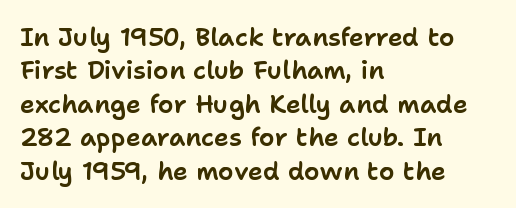
Q: Is the text italic (slanted)? A: No, it is upright.
Q: Is the text underlined? A: No.
Q: How is the paragraph aligned? A: Left-aligned.
Q: Is the spacing between letters normal or unusually wide? A: Normal.
Q: Is the spacing between lines tight, normal or loose? A: Normal.
